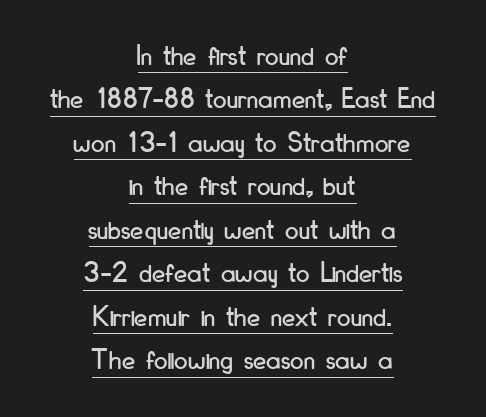
Q: Is the text italic (slanted)? A: No, it is upright.
Q: Is the typeface a serif or a sans-serif typeface? A: Sans-serif.
Q: Is the text underlined? A: Yes.
Q: How is the paragraph aligned? A: Centered.
Q: Is the spacing between letters normal or unusually wide? A: Normal.
Q: Is the spacing between lines tight, normal or loose? A: Normal.
Q: Width (condensed, normal, or wide)? A: Condensed.
Q: Stroke contrast? A: Low.
Q: x-height? A: Small.
Q: Monospaced? A: No.
